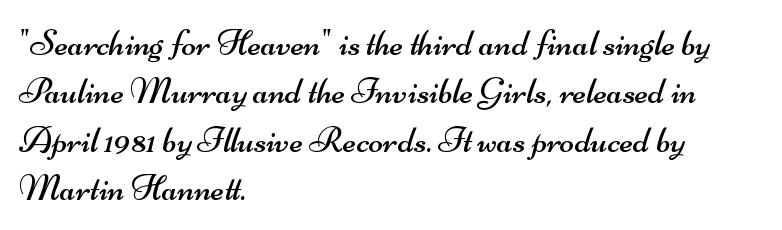
{"serif": "no", "bold": "no", "weight": "regular", "width": "wide", "stroke_contrast": "medium", "x_height": "small", "monospaced": "no", "underline": "no", "align": "left", "line_spacing": "normal", "line_spacing_ratio": 1.27, "letter_spacing": "normal", "letter_spacing_em": 0.0, "glyph_px": 38}
